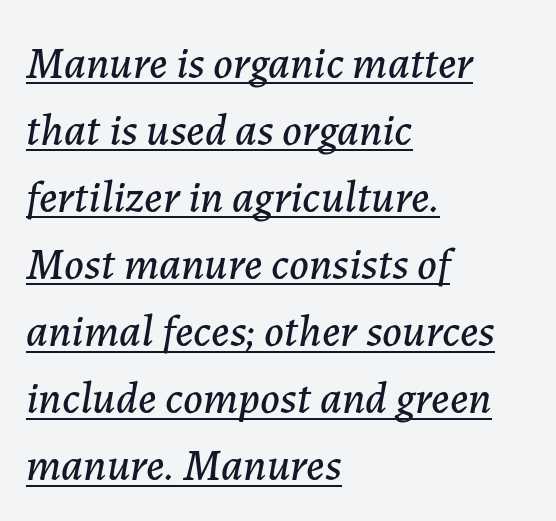
Q: Is the text italic (slanted)? A: Yes, it leans right by about 7 degrees.
Q: Is the text underlined? A: Yes.
Q: How is the paragraph aligned? A: Left-aligned.
Q: Is the spacing between letters normal or unusually wide? A: Normal.
Q: Is the spacing between lines tight, normal or loose? A: Normal.
Q: Width (condensed, normal, or wide)? A: Normal.
Q: Stroke contrast? A: Low.
Q: x-height? A: Medium.
Q: Monospaced? A: No.
